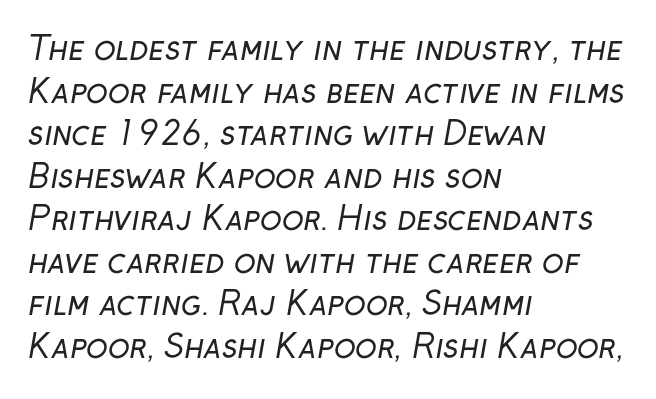
The image shows 32 px regular-weight sans-serif type; set left-aligned, normal line spacing (1.33x), normal letter spacing, not underlined; low stroke contrast and a medium x-height.
